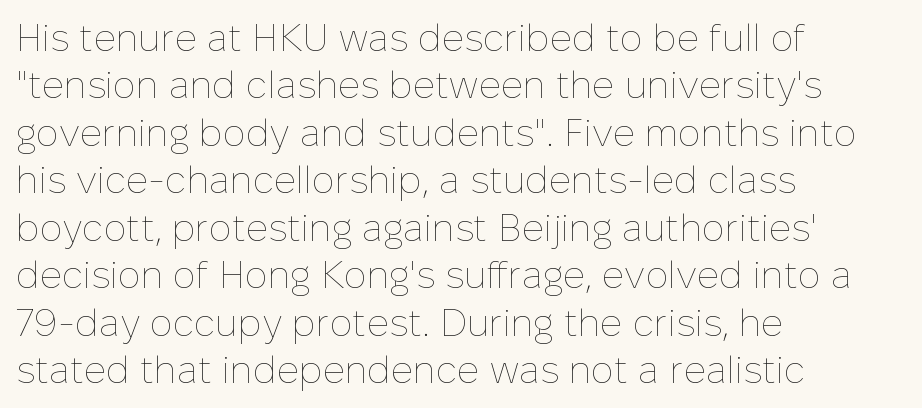
Q: Is the text bold? A: No.
Q: Is the text italic (slanted)? A: No, it is upright.
Q: Is the text underlined? A: No.
Q: How is the paragraph aligned? A: Left-aligned.
Q: Is the spacing between letters normal or unusually wide? A: Normal.
Q: Is the spacing between lines tight, normal or loose? A: Normal.
Q: Width (condensed, normal, or wide)? A: Normal.
Q: Stroke contrast? A: Low.
Q: x-height? A: Medium.
Q: Monospaced? A: No.
